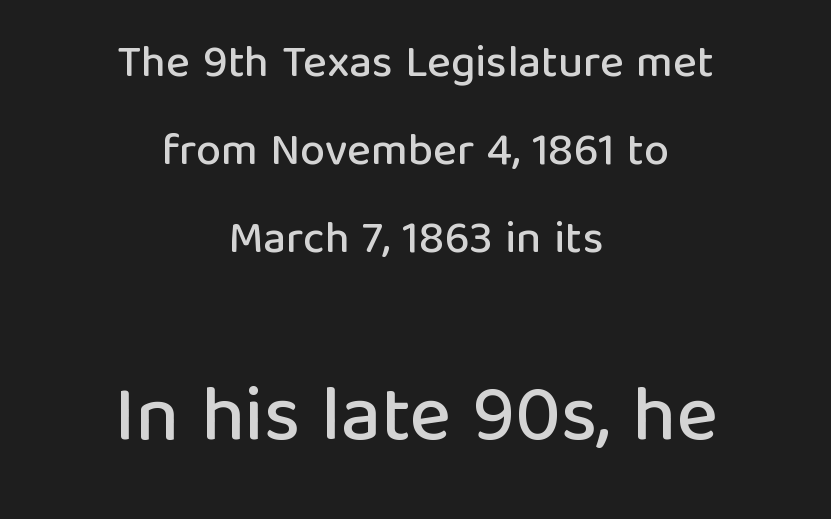
Q: Is the text italic (slanted)? A: No, it is upright.
Q: Is the typeface a serif or a sans-serif typeface? A: Sans-serif.
Q: Is the text underlined? A: No.
Q: How is the paragraph aligned? A: Centered.
Q: Is the spacing between letters normal or unusually wide? A: Normal.
Q: Is the spacing between lines tight, normal or loose? A: Loose.
Q: Which block of text is set in a larger size, the first (top) or the second (bottom)? A: The second (bottom) one.
Q: Width (condensed, normal, or wide)? A: Normal.
Q: Stroke contrast? A: Low.
Q: x-height? A: Medium.
Q: Monospaced? A: No.
